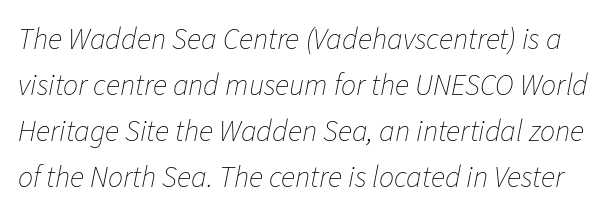
Leading matches the norm, producing a regular column. This is oblique type, the kind used for emphasis or titles. Each word holds together tightly as a unit, with standard inter-letter gaps. The typeface has the unassuming heft of standard copy or less. Character widths vary here, with narrow letters taking less room than wide ones.
